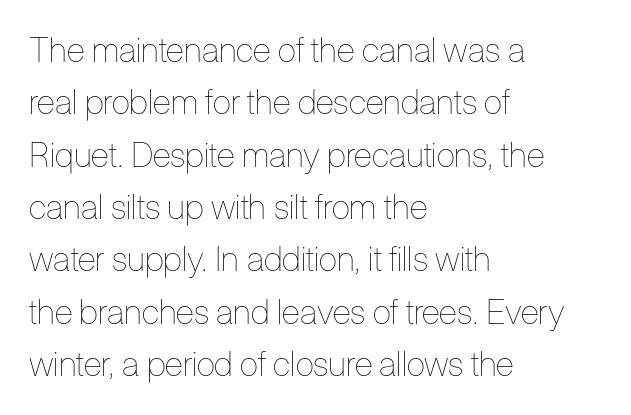
{"italic": "no", "bold": "no", "weight": "thin", "width": "condensed", "stroke_contrast": "low", "x_height": "medium", "monospaced": "no", "underline": "no", "align": "left", "line_spacing": "normal", "line_spacing_ratio": 1.54, "letter_spacing": "normal", "letter_spacing_em": 0.0, "glyph_px": 34}
